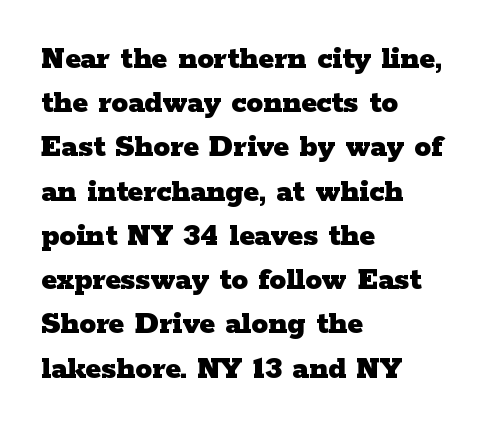
How would I describe the line gaps? Plain and ordinary. What stands out about the letter spacing? Nothing — it is the standard amount. Line starts are locked; line ends wander. The letters advance in unequal steps, a hallmark of proportional type. Anything drawn beneath the words? Only blank space.
